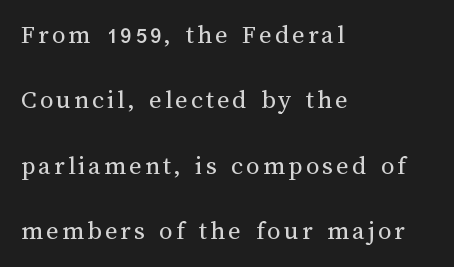
Ascenders rise straight up at ninety degrees. On a weight scale, this lands at 450 or below. The space directly below the letters is spotless. Every row of glyphs begins at an identical x-position on the left. You could fit nearly another row in the gap between these rows.
